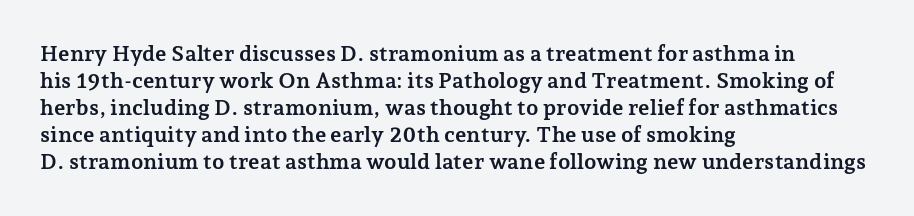
{"italic": "no", "bold": "yes", "underline": "no", "align": "left", "line_spacing_ratio": 1.23, "letter_spacing": "normal", "letter_spacing_em": 0.0, "glyph_px": 22}
